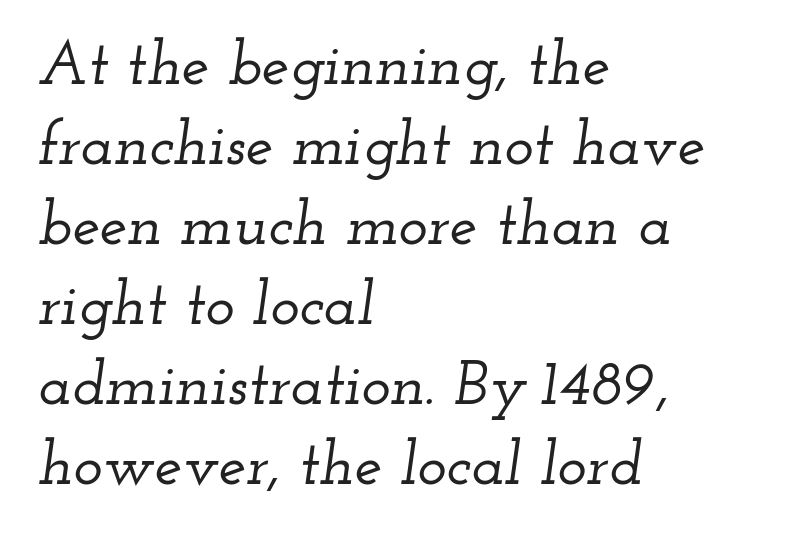
The image shows 62 px wide serif type, italic (leaning right); set left-aligned, normal line spacing (1.29x), normal letter spacing, not underlined; low stroke contrast and a small x-height.
